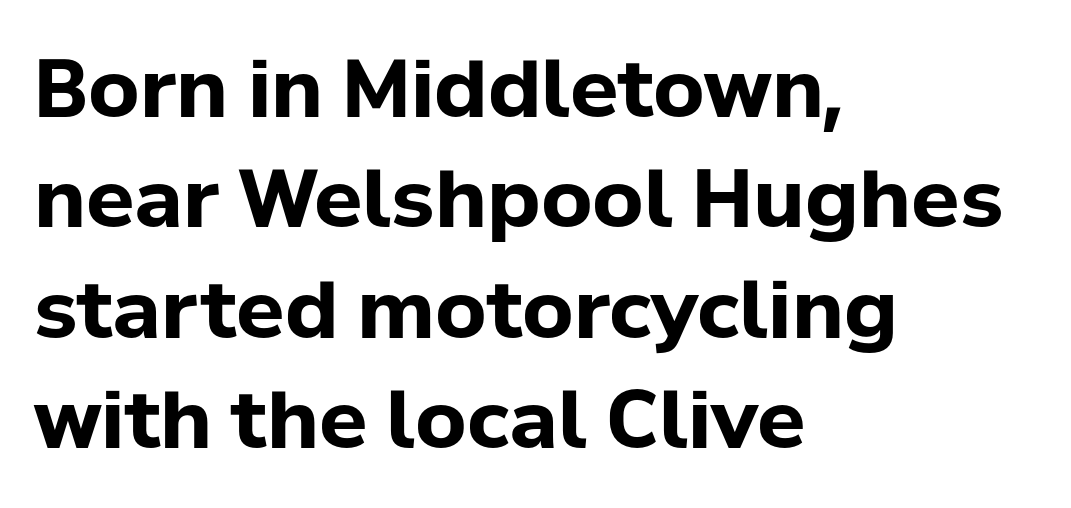
Compared with typical body copy, the letter spacing here is the same. Proportional: the letters do not fall into vertical columns. Every stem runs plumb, perpendicular to the baseline. A sans-serif font was chosen for this passage. How heavy is the stroke? Heavy — this is a bold.
